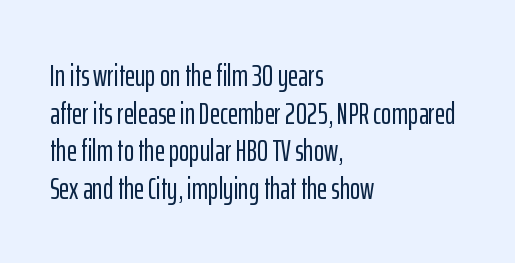
Q: Is the text italic (slanted)? A: No, it is upright.
Q: Is the typeface a serif or a sans-serif typeface? A: Sans-serif.
Q: Is the text underlined? A: No.
Q: How is the paragraph aligned? A: Left-aligned.
Q: Is the spacing between letters normal or unusually wide? A: Normal.
Q: Width (condensed, normal, or wide)? A: Condensed.
Q: Stroke contrast? A: Low.
Q: x-height? A: Medium.
Q: Monospaced? A: No.
